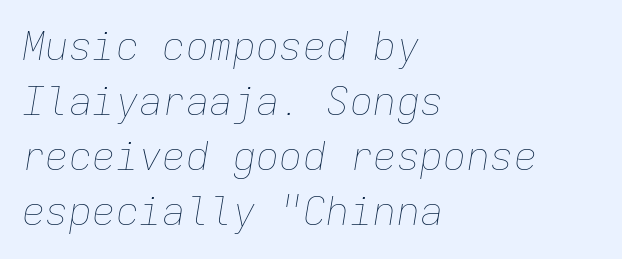
Monospaced: the letters line up in strict vertical columns. No extra ink here — the face is not bold. Layout note: lines flush left. Here the glyphs are tracked normally, forming tight word shapes.
